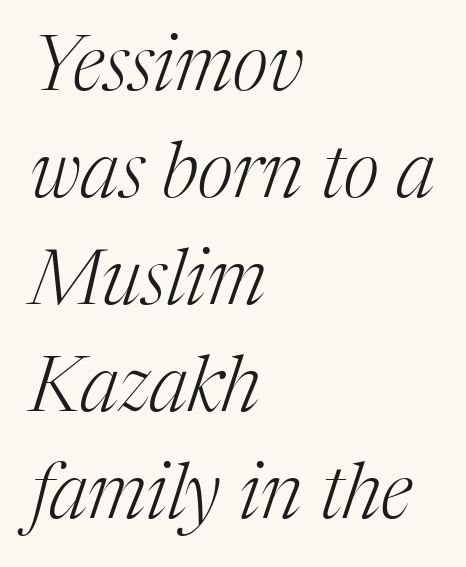
Q: Is the text bold? A: No.
Q: Is the text italic (slanted)? A: Yes, it leans right by about 17 degrees.
Q: Is the typeface a serif or a sans-serif typeface? A: Serif.
Q: Is the text underlined? A: No.
Q: How is the paragraph aligned? A: Left-aligned.
Q: Is the spacing between letters normal or unusually wide? A: Normal.
Q: Is the spacing between lines tight, normal or loose? A: Normal.
Q: Width (condensed, normal, or wide)? A: Normal.
Q: Stroke contrast? A: Medium.
Q: x-height? A: Medium.
Q: Monospaced? A: No.
